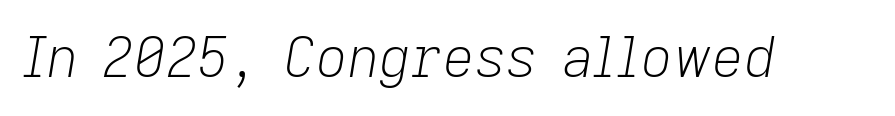
The image shows 55 px light type, italic (leaning right); set normal letter spacing, not underlined; low stroke contrast and a medium x-height.
